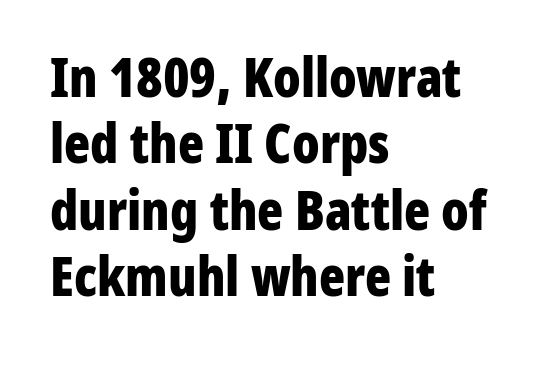
The typesetting leans heavy: a genuine bold. Default kerning and tracking; the words read as compact shapes. Italic? Not at all — the glyphs are vertical. Quick note: underline off. The font family rendered here belongs to the sans-serif group.
